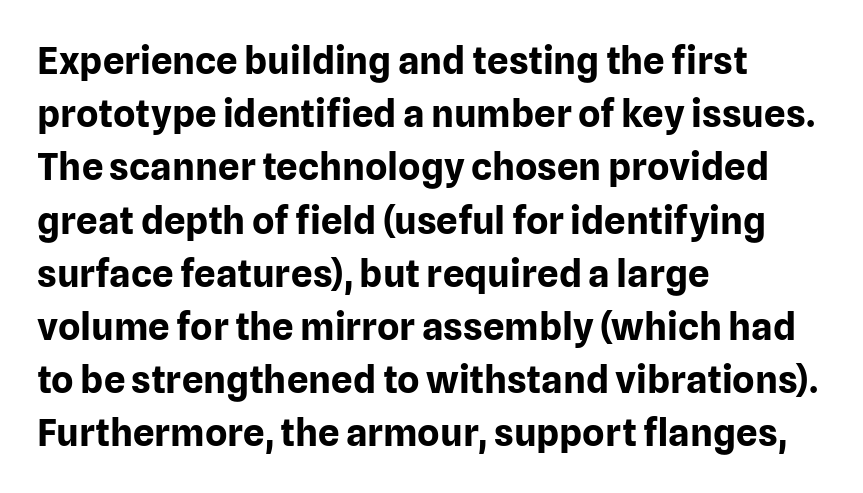
{"serif": "no", "italic": "no", "bold": "yes", "weight": "bold", "width": "normal", "stroke_contrast": "low", "x_height": "medium", "monospaced": "no", "underline": "no", "align": "left", "line_spacing": "normal", "line_spacing_ratio": 1.4, "letter_spacing": "normal", "letter_spacing_em": 0.0, "glyph_px": 38}
